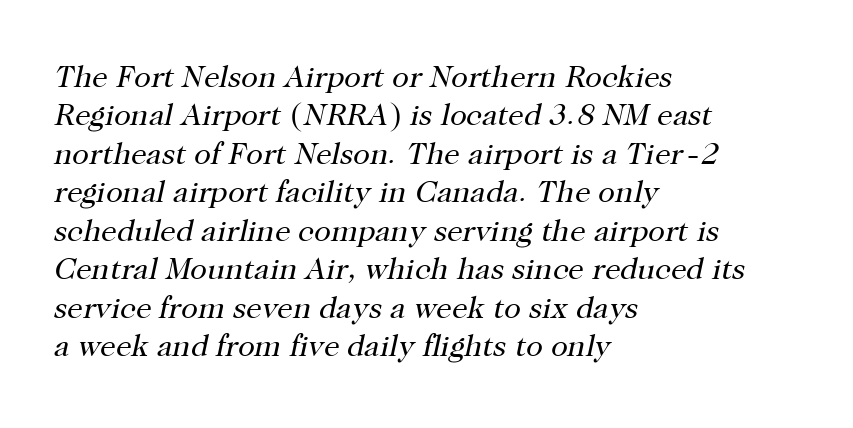
Q: Is the text bold? A: No.
Q: Is the text italic (slanted)? A: Yes, it leans right by about 12 degrees.
Q: Is the typeface a serif or a sans-serif typeface? A: Serif.
Q: Is the text underlined? A: No.
Q: How is the paragraph aligned? A: Left-aligned.
Q: Is the spacing between letters normal or unusually wide? A: Normal.
Q: Width (condensed, normal, or wide)? A: Normal.
Q: Stroke contrast? A: High.
Q: x-height? A: Medium.
Q: Monospaced? A: No.
